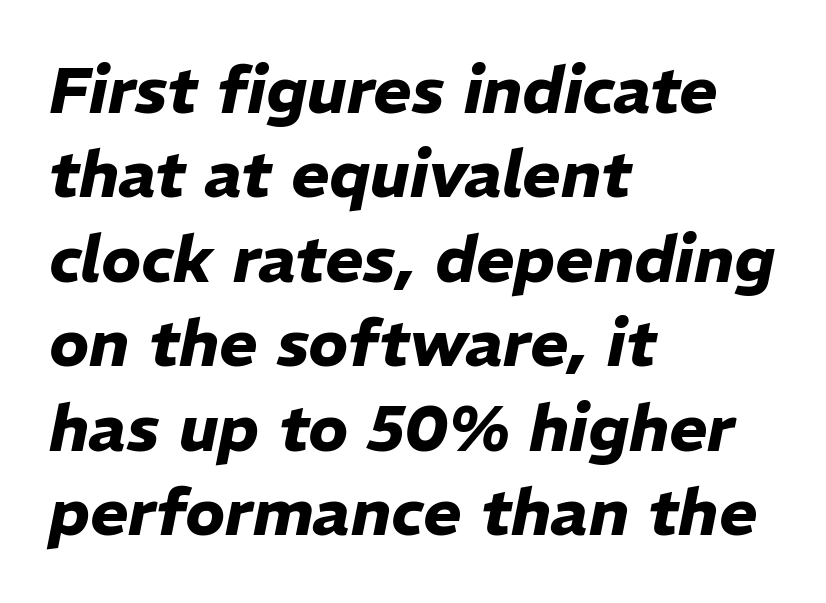
{"italic": "yes", "lean": "right", "slant_degrees": 11, "bold": "yes", "weight": "heavy", "width": "normal", "stroke_contrast": "low", "x_height": "medium", "monospaced": "no", "underline": "no", "align": "left", "line_spacing": "normal", "line_spacing_ratio": 1.3, "letter_spacing": "normal", "letter_spacing_em": 0.0, "glyph_px": 65}
